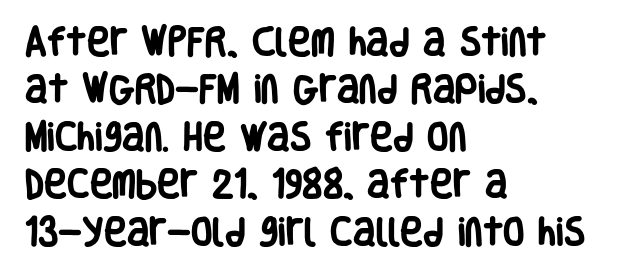
The foot of each line stays bare and open. The rendering uses natural spacing where letterforms have individual widths. Does the type have serifs? No, each stem ends abruptly. This sample keeps an unexceptional amount of space between lines. The font is running at its bold setting. Horizontal alignment here is leftward, the default for most running prose.
